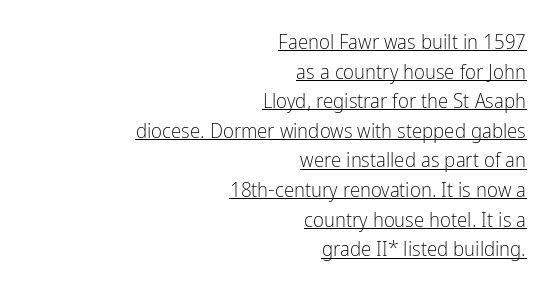
{"italic": "no", "bold": "no", "underline": "yes", "align": "right", "line_spacing": "normal", "line_spacing_ratio": 1.41, "letter_spacing": "normal", "letter_spacing_em": 0.0, "glyph_px": 21}
